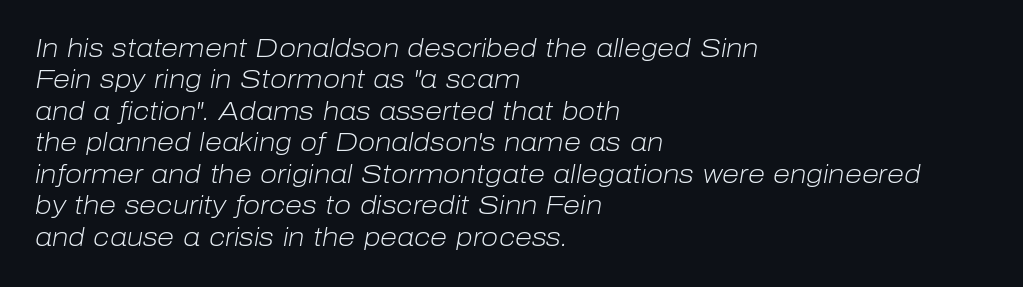
Q: Is the text bold? A: No.
Q: Is the text italic (slanted)? A: Yes, it leans right by about 10 degrees.
Q: Is the text underlined? A: No.
Q: How is the paragraph aligned? A: Left-aligned.
Q: Is the spacing between letters normal or unusually wide? A: Normal.
Q: Is the spacing between lines tight, normal or loose? A: Normal.
